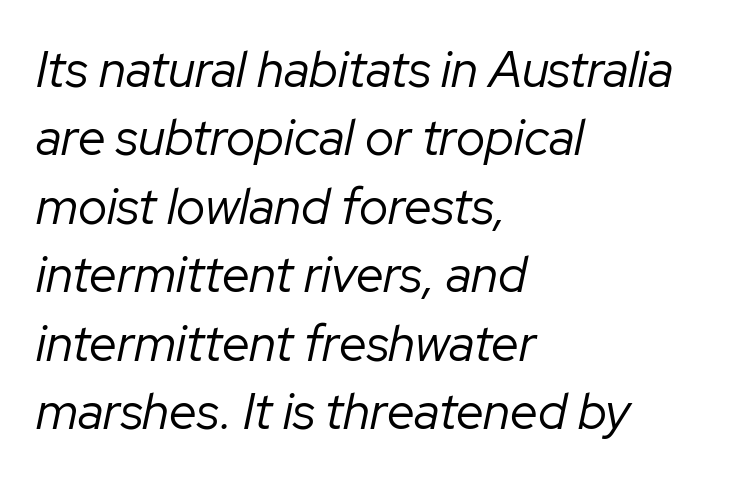
The weight would be labelled regular, book, light, or lighter still. Only glyphs here, with clear space below each row. Each line starts at the same left margin while the right side varies. There's an unmistakable incline to the writing here. One glance says typical: line gaps are just what's usual.
